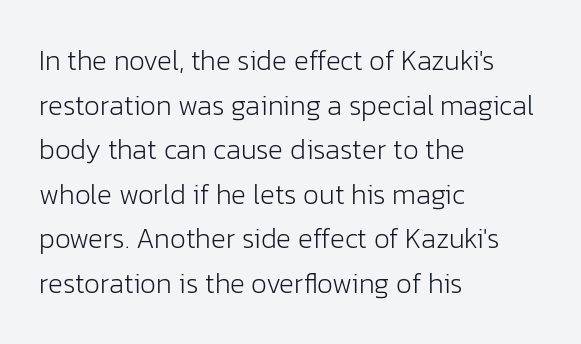
The image shows 28 px light sans-serif type, upright; set left-aligned, normal line spacing (1.59x), normal letter spacing, not underlined; low stroke contrast and a medium x-height.
